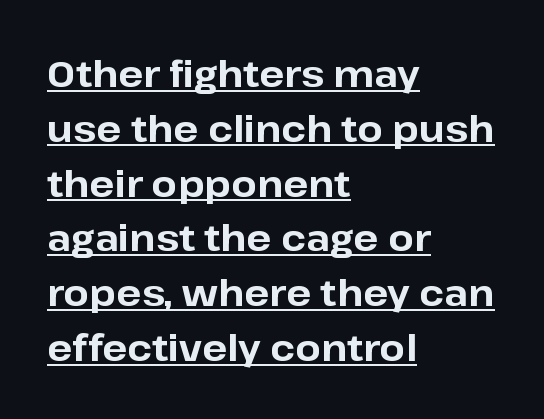
Caption: standard tracking, unaltered. A typesetter would call this proportional, since set widths differ per character. To sum up the face: it is a sans, with no serifs. Reading down the block, your eye returns to a fixed left position each line. Quick note: interline space is typical. The font's upright variant was chosen for this text.
